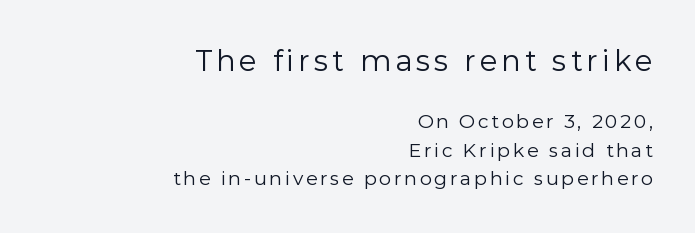
{"serif": "no", "italic": "no", "bold": "no", "weight": "regular", "width": "normal", "x_height": "medium", "monospaced": "no", "underline": "no", "align": "right", "line_spacing": "normal", "line_spacing_ratio": 1.51, "larger_block": "first", "size_ratio": 1.53, "glyph_px": 29}
